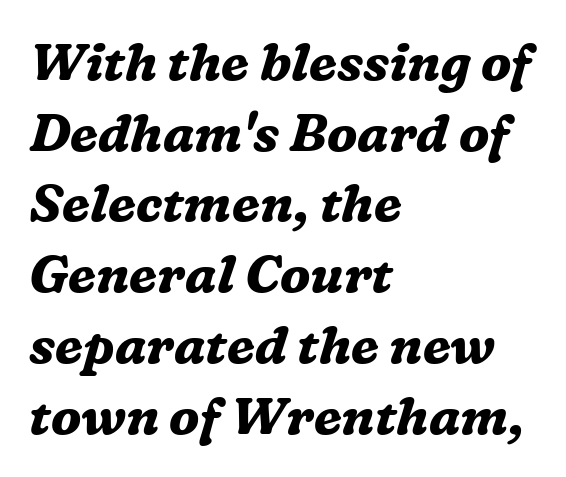
The image shows 52 px bold serif type, italic (leaning right); set left-aligned, normal line spacing (1.36x), normal letter spacing, not underlined; medium stroke contrast and a medium x-height.
